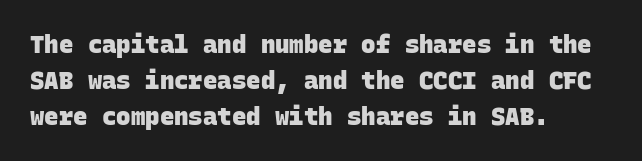
{"bold": "yes", "underline": "no", "align": "left", "line_spacing": "normal", "line_spacing_ratio": 1.5, "letter_spacing": "normal", "letter_spacing_em": 0.0, "glyph_px": 24}
